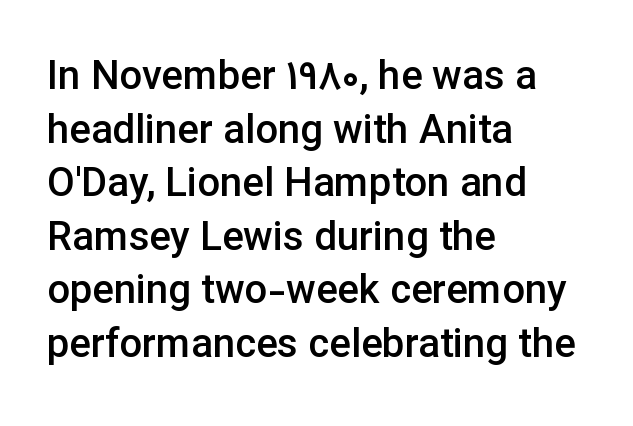
The image shows 40 px semibold sans-serif type, upright; set left-aligned, normal line spacing (1.34x), normal letter spacing, not underlined; low stroke contrast and a medium x-height.
